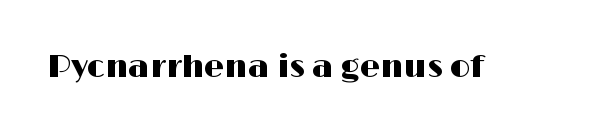
Q: Is the text italic (slanted)? A: No, it is upright.
Q: Is the typeface a serif or a sans-serif typeface? A: Sans-serif.
Q: Is the text underlined? A: No.
Q: Is the spacing between letters normal or unusually wide? A: Normal.
Q: Width (condensed, normal, or wide)? A: Wide.
Q: Stroke contrast? A: High.
Q: x-height? A: Medium.
Q: Monospaced? A: No.
